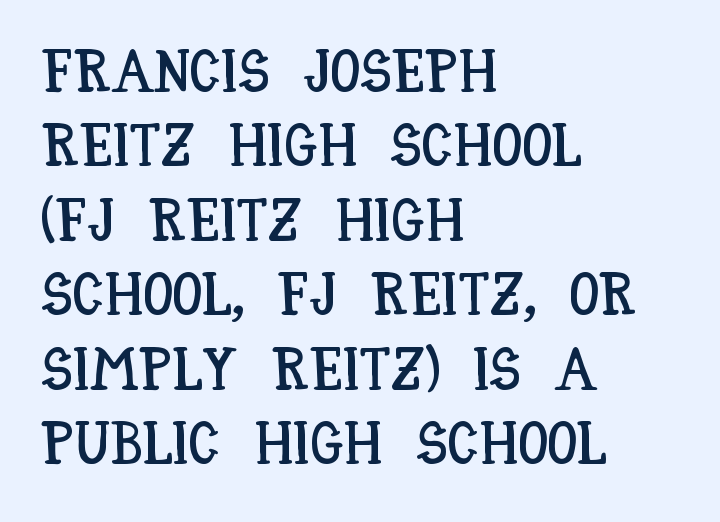
Bare-footed words on every line. Do the letters lean? They stand straight. Layout note: lines flush left. Short note: letters normally spaced. Spacing verdict: proportional, widths tailored to each character.
